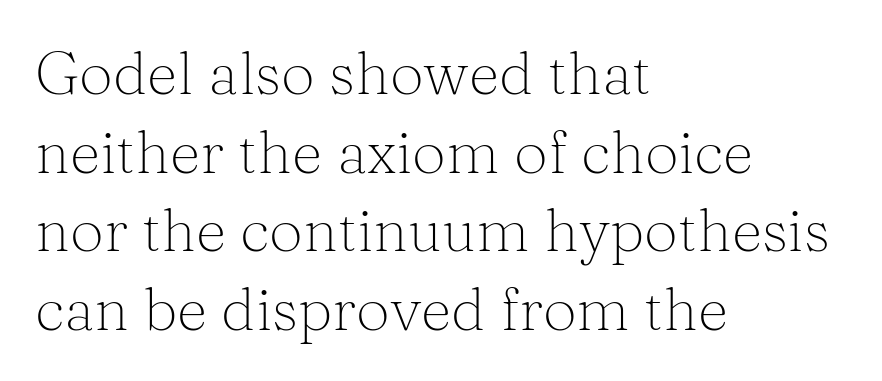
The image shows 60 px light serif type, upright; set left-aligned, normal line spacing (1.31x), normal letter spacing, not underlined; medium stroke contrast and a medium x-height.
